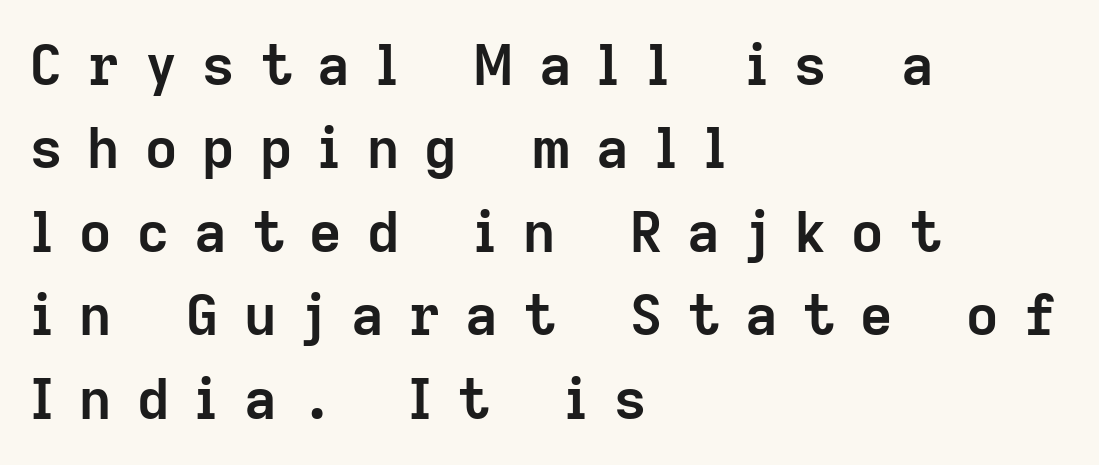
Unmarked baselines from the first word to the last. The lines are quadded left. Normally led — the rows are evenly, conventionally spaced. The font's upright variant was chosen for this text.
